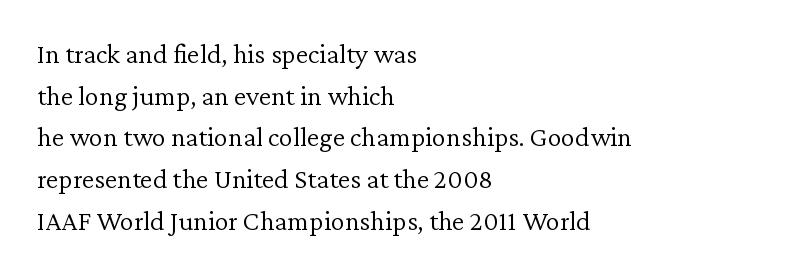
Descenders are the only things crossing below the line. The designer went with a serif here, giving each stem small feet. How would I describe the line gaps? Plain and ordinary. Proportional: the letters do not fall into vertical columns.
